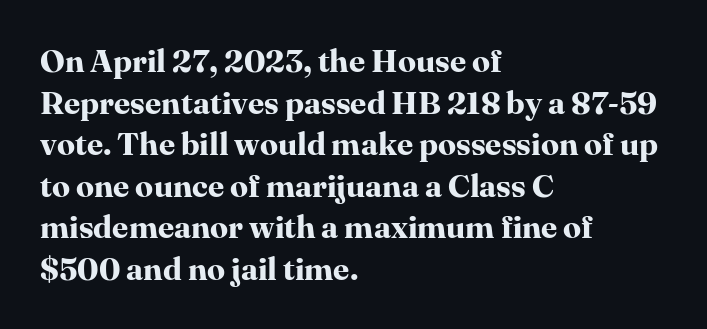
A typesetter would call this proportional, since set widths differ per character. Notice how descenders clear the ascenders below comfortably — that's standard leading. Glance below the letters and you will spot only blank space. Each letter's strokes conclude with small projecting serifs. Between one letter and the next there's only the usual sliver of space. These lines carry a lot of weight — the face is fully bold.
